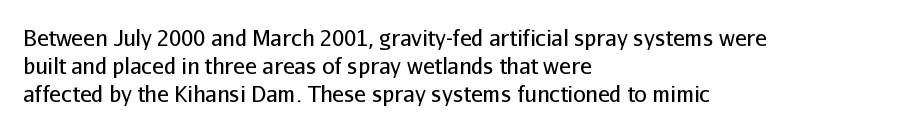
Q: Is the text bold? A: No.
Q: Is the text italic (slanted)? A: No, it is upright.
Q: Is the text underlined? A: No.
Q: How is the paragraph aligned? A: Left-aligned.
Q: Is the spacing between letters normal or unusually wide? A: Normal.
Q: Is the spacing between lines tight, normal or loose? A: Normal.
